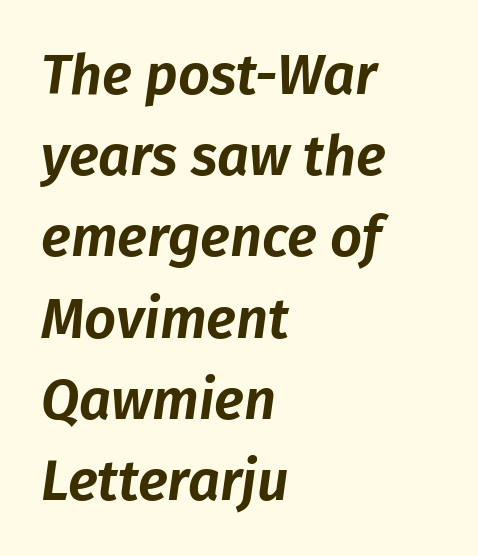
Emphasis-style slanted type is in use. The lines sit at an ordinary, default distance from one another. Every row of glyphs begins at an identical x-position on the left. The tracking reads as untouched default to a designer's eye. Descenders are the only things crossing below the line. This sample has the flowing, uneven cadence of proportional lettering.
